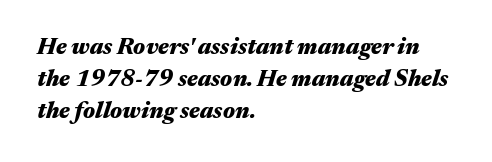
Q: Is the text bold? A: Yes.
Q: Is the text italic (slanted)? A: Yes, it leans right by about 17 degrees.
Q: Is the text underlined? A: No.
Q: How is the paragraph aligned? A: Left-aligned.
Q: Is the spacing between letters normal or unusually wide? A: Normal.
Q: Is the spacing between lines tight, normal or loose? A: Normal.
